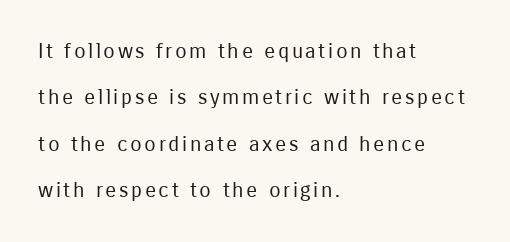
{"italic": "no", "bold": "no", "underline": "no", "align": "left", "line_spacing": "loose", "line_spacing_ratio": 2.21, "glyph_px": 21}
